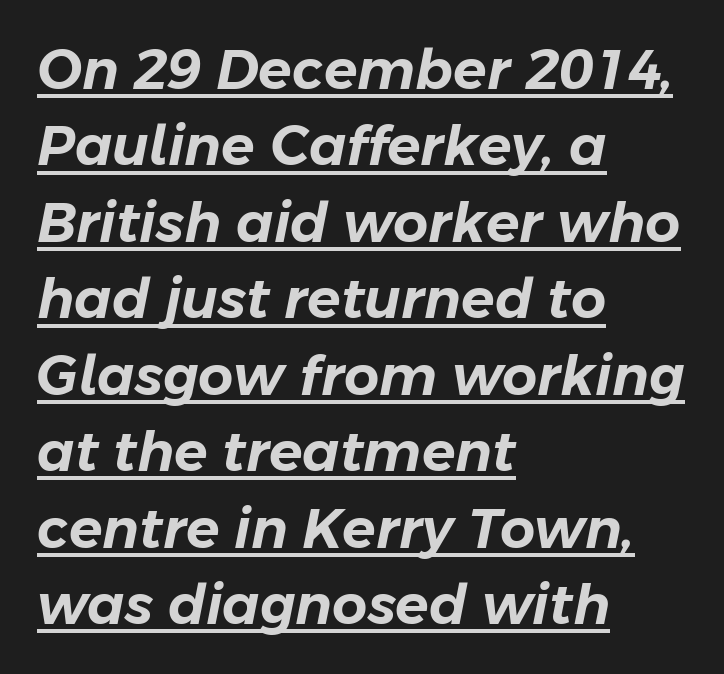
The image shows 55 px text type, italic (leaning right); set left-aligned, normal line spacing (1.39x), normal letter spacing, underlined; low stroke contrast and a medium x-height.
